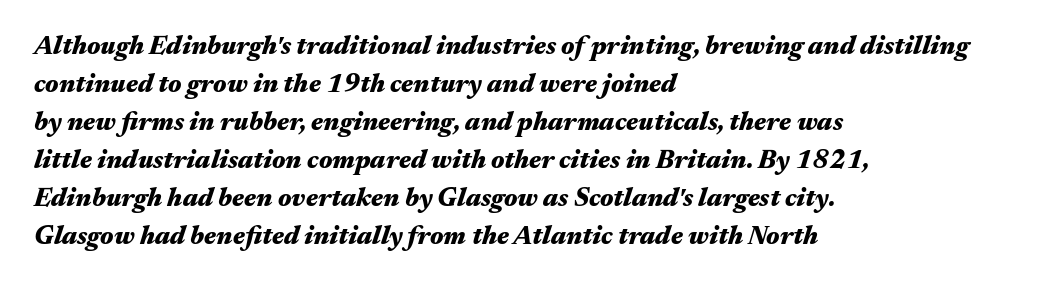
{"italic": "yes", "lean": "right", "slant_degrees": 17, "bold": "yes", "underline": "no", "align": "left", "line_spacing": "normal", "line_spacing_ratio": 1.46, "letter_spacing": "normal", "letter_spacing_em": 0.0, "glyph_px": 26}
